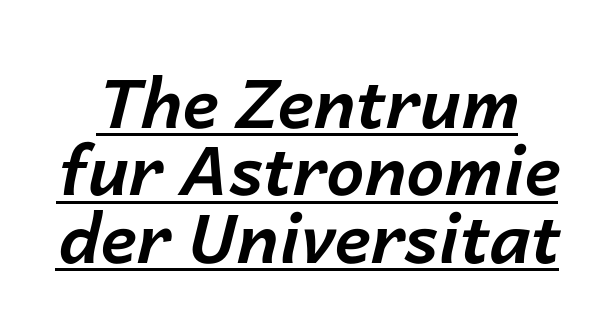
Q: Is the text bold? A: Yes.
Q: Is the text italic (slanted)? A: Yes, it leans right by about 14 degrees.
Q: Is the text underlined? A: Yes.
Q: Is the spacing between letters normal or unusually wide? A: Normal.
Q: Is the spacing between lines tight, normal or loose? A: Tight.
Q: Width (condensed, normal, or wide)? A: Normal.
Q: Stroke contrast? A: Low.
Q: x-height? A: Medium.
Q: Monospaced? A: No.
